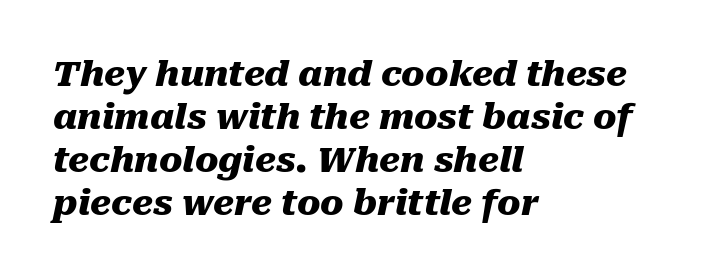
Compared with typical body copy, the letter spacing here is the same. Is this a fixed-width face? No — the glyphs have proportional, varying widths. The sample has been set heavy, in full bold. Rendered with sloped, italic letterforms.
